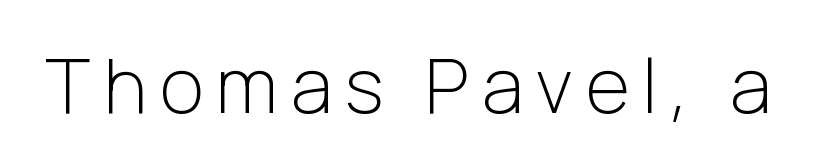
Q: Is the text bold? A: No.
Q: Is the text italic (slanted)? A: No, it is upright.
Q: Is the typeface a serif or a sans-serif typeface? A: Sans-serif.
Q: Is the text underlined? A: No.
Q: Width (condensed, normal, or wide)? A: Normal.
Q: Stroke contrast? A: Low.
Q: x-height? A: Medium.
Q: Monospaced? A: No.
